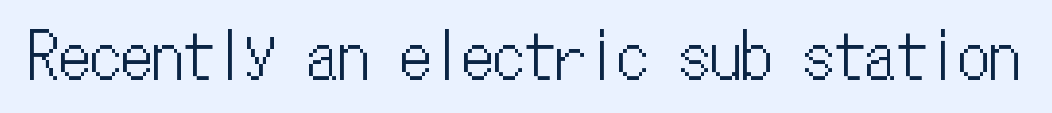
Nobody touched the tracking dial on this one. Posture: vertical. Fixed-width glyphs throughout — classic coding-font behaviour. Only glyphs here, with clear space below each row.
